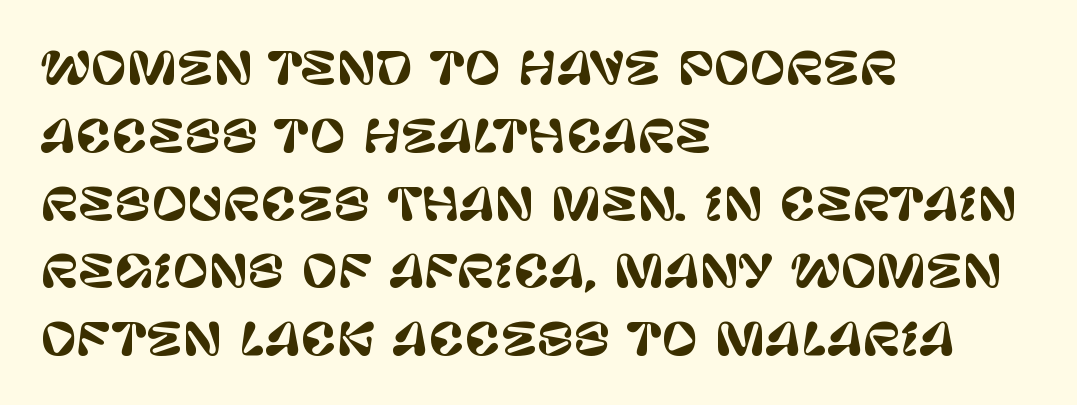
Q: Is the text italic (slanted)? A: Yes.
Q: Is the typeface a serif or a sans-serif typeface? A: Sans-serif.
Q: Is the text underlined? A: No.
Q: How is the paragraph aligned? A: Left-aligned.
Q: Is the spacing between letters normal or unusually wide? A: Normal.
Q: Is the spacing between lines tight, normal or loose? A: Normal.
Q: Width (condensed, normal, or wide)? A: Normal.
Q: Stroke contrast? A: Low.
Q: x-height? A: Large.
Q: Monospaced? A: No.
